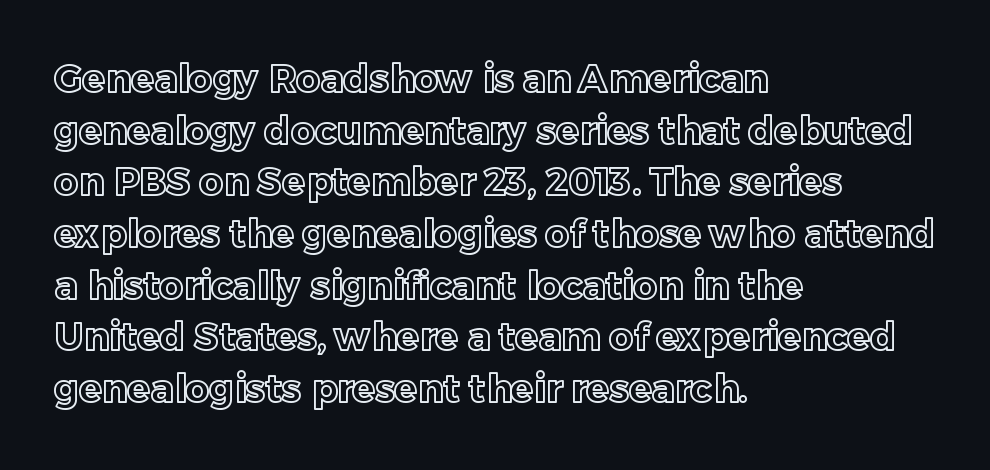
The image shows 38 px text type, upright; set left-aligned, normal line spacing (1.36x), normal letter spacing, not underlined; a medium x-height.
